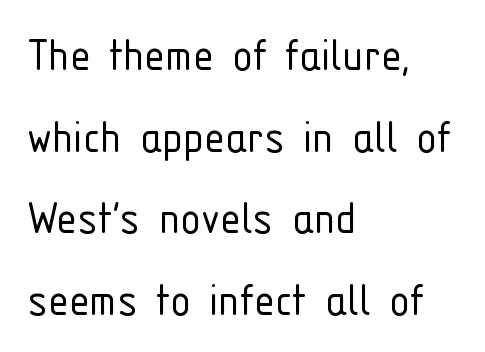
Rule under the text: the space is simply empty. In CSS terms this would be text-align: left. Is there much room between lines? A standard amount, neither cramped nor airy. Here the designer chose a conventional face with non-uniform glyph widths.
